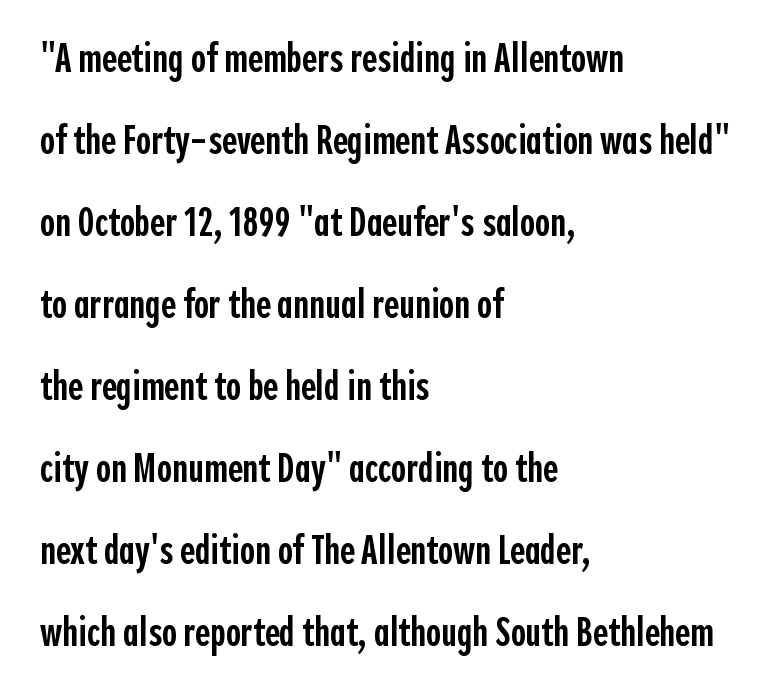
Q: Is the text bold? A: Semi-bold.
Q: Is the text italic (slanted)? A: No, it is upright.
Q: Is the typeface a serif or a sans-serif typeface? A: Sans-serif.
Q: Is the text underlined? A: No.
Q: How is the paragraph aligned? A: Left-aligned.
Q: Is the spacing between letters normal or unusually wide? A: Normal.
Q: Is the spacing between lines tight, normal or loose? A: Loose.
Q: Width (condensed, normal, or wide)? A: Condensed.
Q: x-height? A: Medium.
Q: Monospaced? A: No.
